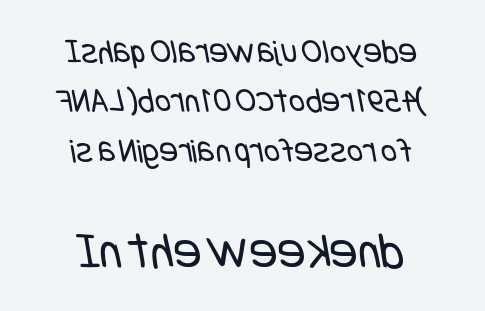
The image shows 52 px regular-weight, condensed sans-serif type; set centered, normal line spacing (1.41x), normal letter spacing, not underlined; the second (bottom) block is 1.49x larger; low stroke contrast and a large x-height.
